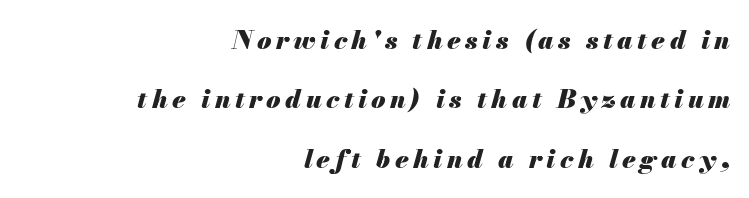
Q: Is the text bold? A: Yes.
Q: Is the text italic (slanted)? A: Yes, it leans right by about 13 degrees.
Q: Is the text underlined? A: No.
Q: How is the paragraph aligned? A: Right-aligned.
Q: Is the spacing between lines tight, normal or loose? A: Loose.
